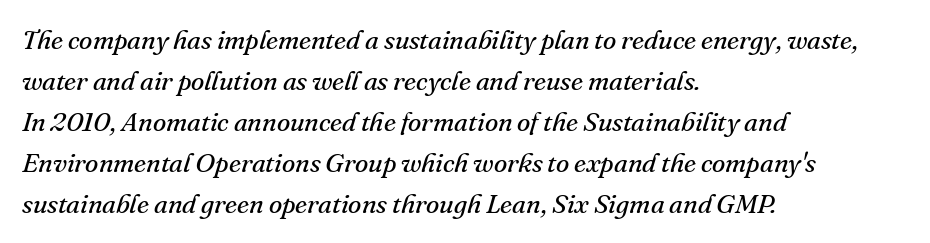
{"italic": "yes", "lean": "right", "slant_degrees": 16, "bold": "no", "underline": "no", "align": "left", "line_spacing": "normal", "line_spacing_ratio": 1.52, "letter_spacing": "normal", "letter_spacing_em": 0.0, "glyph_px": 27}
